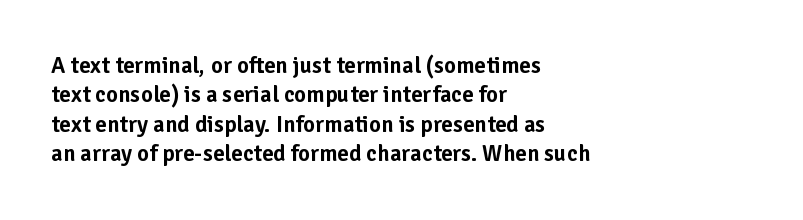
The image shows 23 px text type, upright; set left-aligned, normal line spacing (1.28x), normal letter spacing, not underlined.
